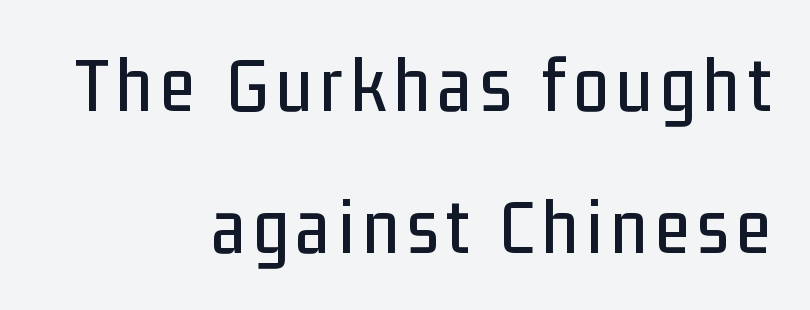
Q: Is the text italic (slanted)? A: No, it is upright.
Q: Is the typeface a serif or a sans-serif typeface? A: Sans-serif.
Q: Is the text underlined? A: No.
Q: How is the paragraph aligned? A: Right-aligned.
Q: Width (condensed, normal, or wide)? A: Condensed.
Q: Stroke contrast? A: Low.
Q: x-height? A: Medium.
Q: Monospaced? A: No.
